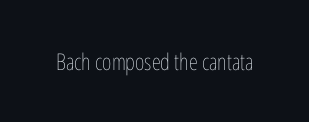
The type is set solid horizontally, with unmodified tracking. Words float on clear page, feet unadorned. A quiet, ordinary-to-light weight characterises the typeface. The type sits square on the baseline with zero lean.
